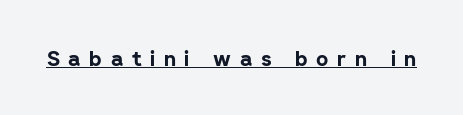
You could only call the tracking loose — the letters float apart. These lines carry a lot of weight — the face is fully bold. This rendering features underlined lettering. This is roman type, the default non-slanted kind.
